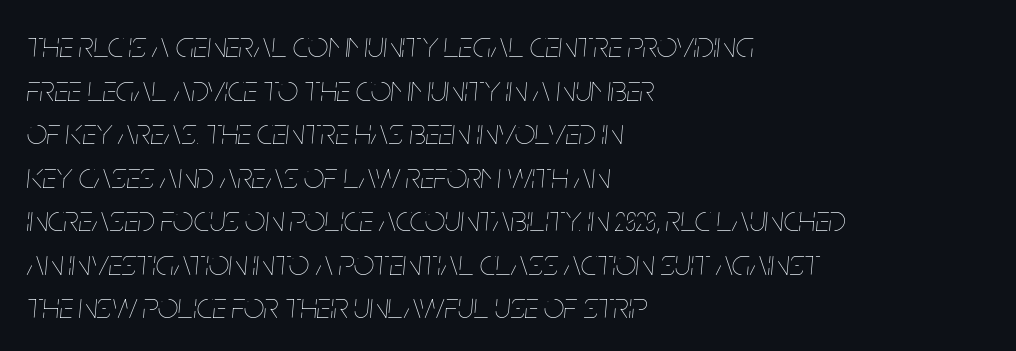
Q: Is the text bold? A: No.
Q: Is the text italic (slanted)? A: Yes, it leans right by about 5 degrees.
Q: Is the text underlined? A: No.
Q: How is the paragraph aligned? A: Left-aligned.
Q: Is the spacing between letters normal or unusually wide? A: Normal.
Q: Width (condensed, normal, or wide)? A: Condensed.
Q: Stroke contrast? A: Low.
Q: x-height? A: Large.
Q: Monospaced? A: No.
